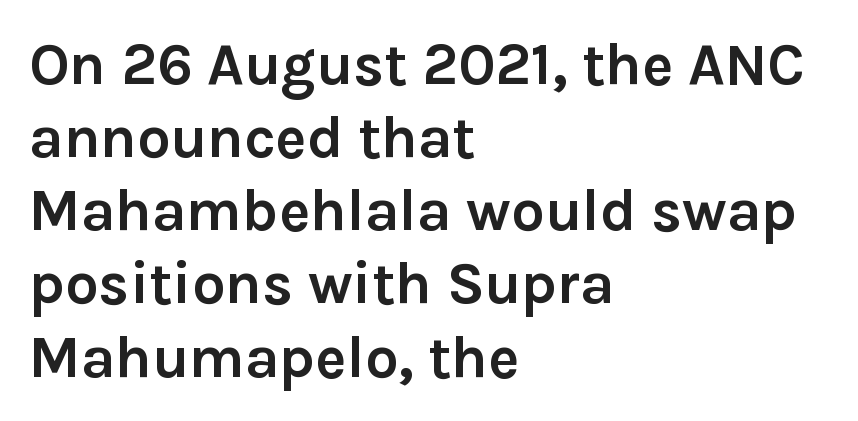
Has an underline been added? It has not. All the whitespace from short lines collects on the right. Serifs: no, the terminals of the letterforms are clean. Characters remain perfectly vertical along every line. Tracking value appears to be zero — textbook default spacing. Proportional: the letters do not fall into vertical columns.
